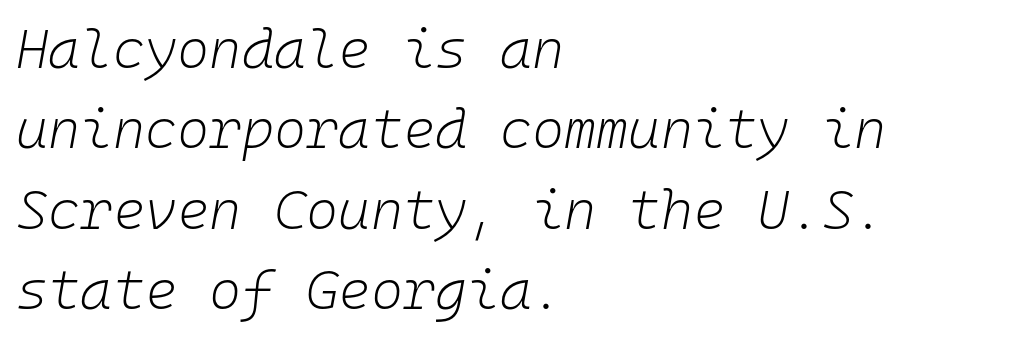
Q: Is the text bold? A: No.
Q: Is the text italic (slanted)? A: Yes, it leans right by about 10 degrees.
Q: Is the text underlined? A: No.
Q: How is the paragraph aligned? A: Left-aligned.
Q: Is the spacing between letters normal or unusually wide? A: Normal.
Q: Is the spacing between lines tight, normal or loose? A: Normal.
Q: Width (condensed, normal, or wide)? A: Normal.
Q: Stroke contrast? A: Low.
Q: x-height? A: Medium.
Q: Monospaced? A: Yes.
